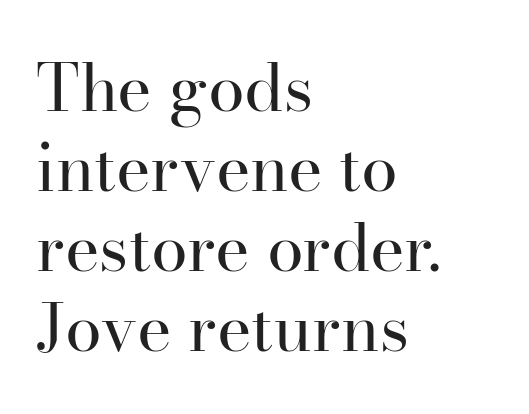
Characters follow at the spacing the type designer built in. No chunkiness to these letters — they're not bold. A roman cut, with each character standing at attention. Note the varied advance widths — an 'i' is clearly narrower than an 'm'. Is the block centered? No — it sits flush against the left margin.
